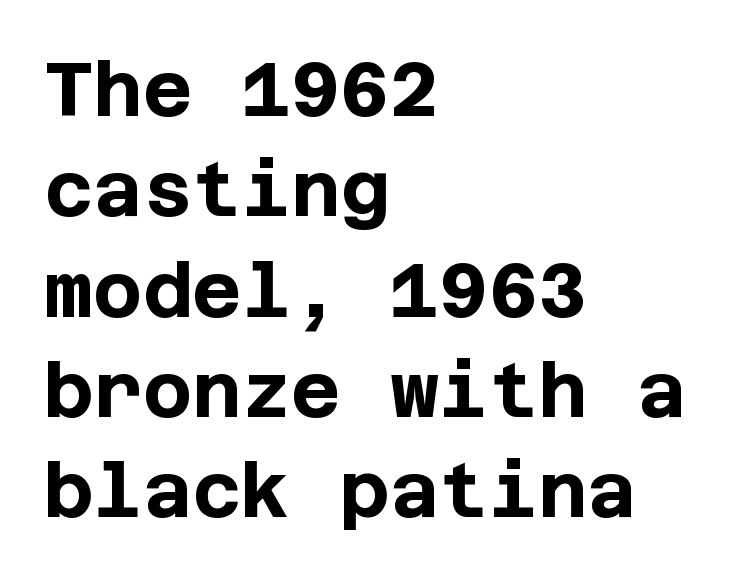
The image shows 76 px bold sans-serif type, upright; set left-aligned, normal line spacing (1.32x), normal letter spacing, not underlined; low stroke contrast and a large x-height.
